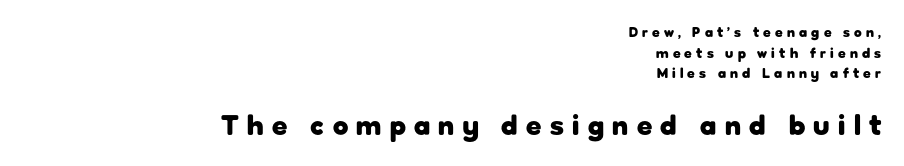
The image shows 28 px heavy sans-serif type, upright; set right-aligned, normal line spacing (1.47x), unusually wide letter spacing (+0.3 em), not underlined; the second (bottom) block is 2.0x larger; low stroke contrast and a medium x-height.
